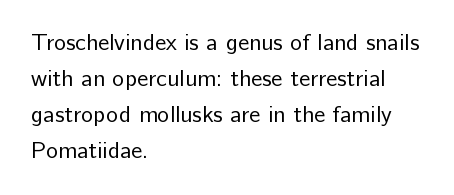
Q: Is the text bold? A: No.
Q: Is the text italic (slanted)? A: No, it is upright.
Q: Is the text underlined? A: No.
Q: How is the paragraph aligned? A: Left-aligned.
Q: Is the spacing between letters normal or unusually wide? A: Normal.
Q: Is the spacing between lines tight, normal or loose? A: Normal.
